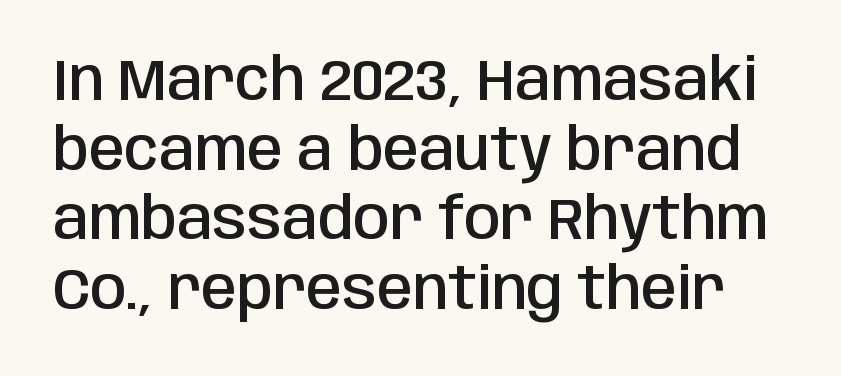
{"serif": "no", "italic": "no", "bold": "semi", "weight": "semibold", "width": "condensed", "stroke_contrast": "low", "x_height": "large", "monospaced": "no", "underline": "no", "line_spacing_ratio": 1.2, "letter_spacing": "normal", "letter_spacing_em": 0.0, "glyph_px": 58}
